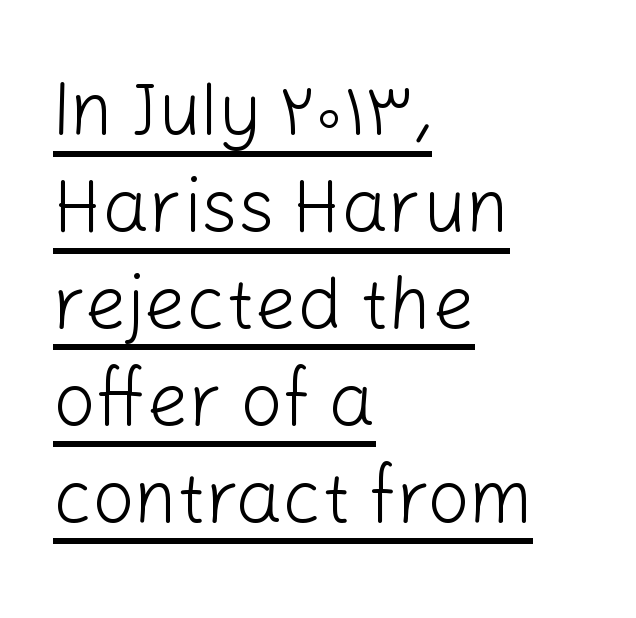
{"serif": "no", "italic": "no", "bold": "no", "weight": "light", "width": "normal", "stroke_contrast": "low", "x_height": "medium", "monospaced": "no", "underline": "yes", "align": "left", "line_spacing": "normal", "line_spacing_ratio": 1.31, "letter_spacing": "normal", "letter_spacing_em": 0.0, "glyph_px": 74}
